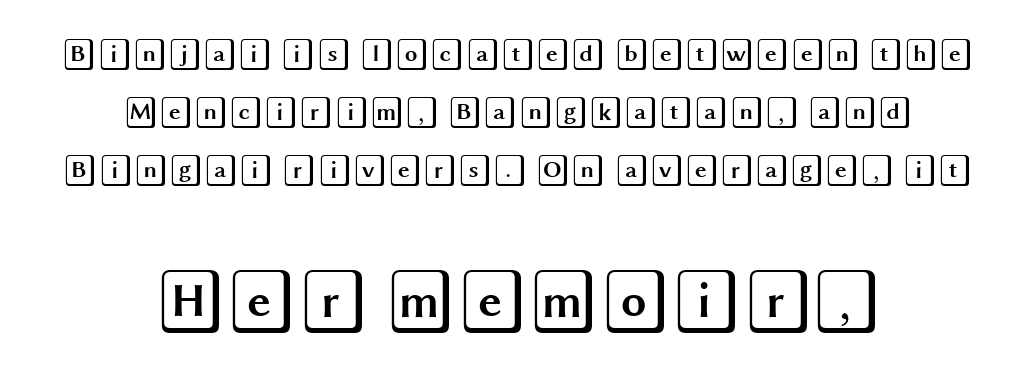
{"italic": "no", "width": "wide", "x_height": "large", "underline": "no", "align": "center", "line_spacing_ratio": 1.81, "letter_spacing": "normal", "letter_spacing_em": 0.0, "larger_block": "second", "size_ratio": 2.03, "glyph_px": 65}
